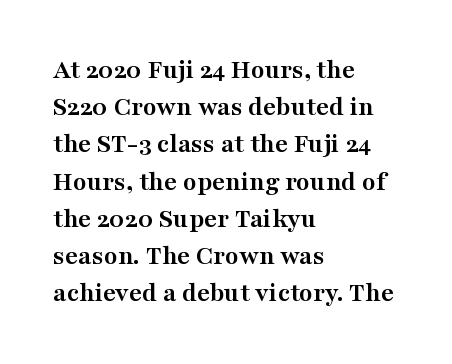
The horizontal fit of the characters is conventional and even. A classic flush-left, rag-right setting is used for this passage. The gap between lines stays unmarked. This is the regular roman posture of the typeface. The designer left line spacing at the default. Font category for this specimen: serif.
